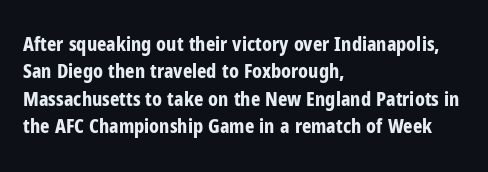
{"italic": "no", "bold": "yes", "underline": "no", "align": "left", "line_spacing": "normal", "line_spacing_ratio": 1.37, "letter_spacing": "normal", "letter_spacing_em": 0.0, "glyph_px": 20}
